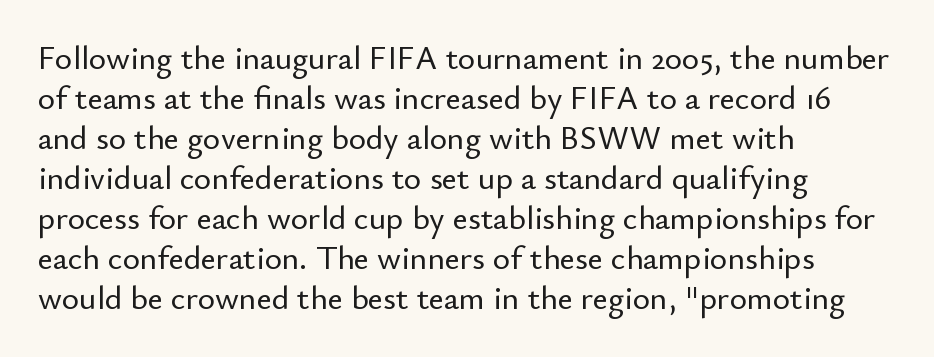
Glyph-to-glyph distance matches everyday printed text. Each line starts at the same left margin while the right side varies. These lines are rendered in a variable-pitch font. Anything drawn beneath the words? Only blank space. Stroke terminals: plain, sans-serif. No italicization has been applied; the sample stays upright.
